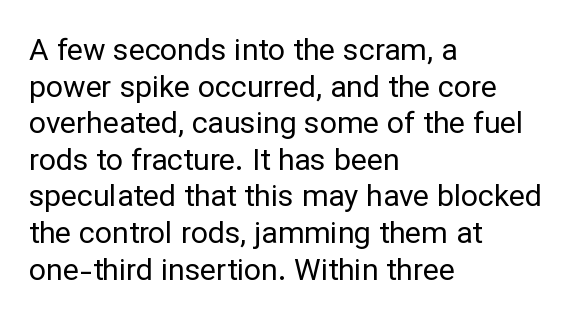
The image shows 30 px regular-weight sans-serif type, upright; set left-aligned, line spacing 1.22x, normal letter spacing, not underlined; low stroke contrast and a medium x-height.
